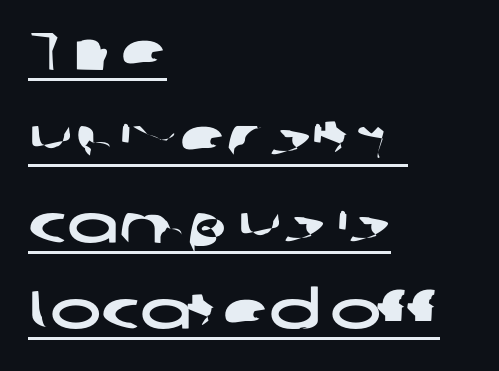
Looks like regular typesetting: each glyph gets only the width it needs. You can tell from the bare stems that sans-serif type was used. The words here are underlined. How would I describe the line gaps? Plain and ordinary.
